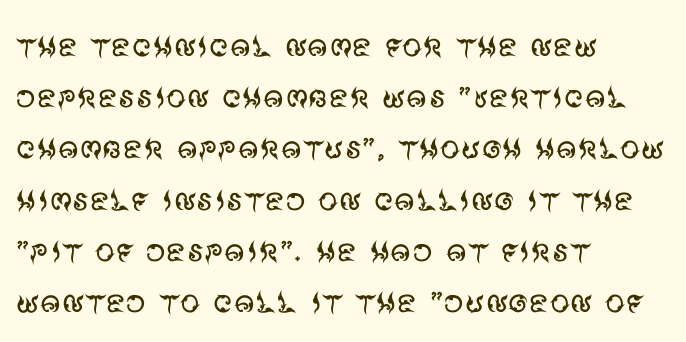
{"serif": "no", "italic": "no", "bold": "no", "weight": "regular", "width": "normal", "stroke_contrast": "medium", "x_height": "large", "monospaced": "no", "underline": "no", "align": "left", "line_spacing": "normal", "line_spacing_ratio": 1.28, "letter_spacing": "normal", "letter_spacing_em": 0.0, "glyph_px": 40}
